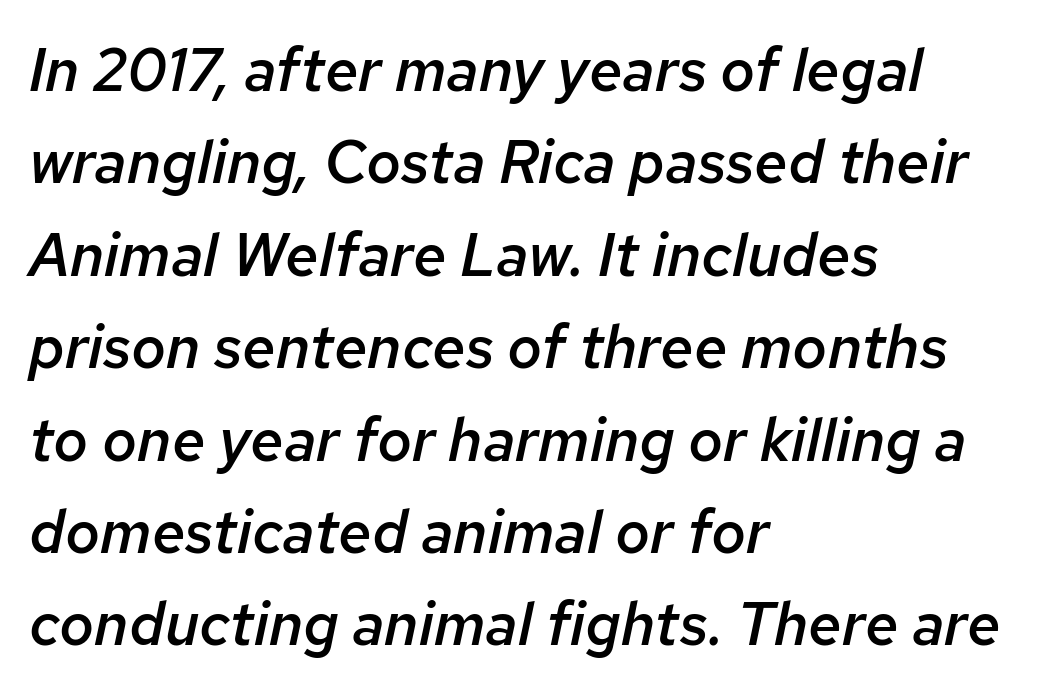
Q: Is the text bold? A: Semi-bold.
Q: Is the text italic (slanted)? A: Yes, it leans right by about 12 degrees.
Q: Is the text underlined? A: No.
Q: How is the paragraph aligned? A: Left-aligned.
Q: Is the spacing between letters normal or unusually wide? A: Normal.
Q: Is the spacing between lines tight, normal or loose? A: Normal.
Q: Width (condensed, normal, or wide)? A: Normal.
Q: Stroke contrast? A: Low.
Q: x-height? A: Medium.
Q: Monospaced? A: No.
